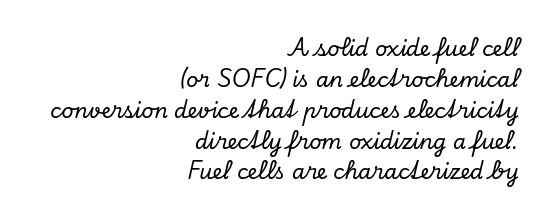
The image shows 21 px text type, italic (leaning right); set right-aligned, normal line spacing (1.47x), normal letter spacing, not underlined.
